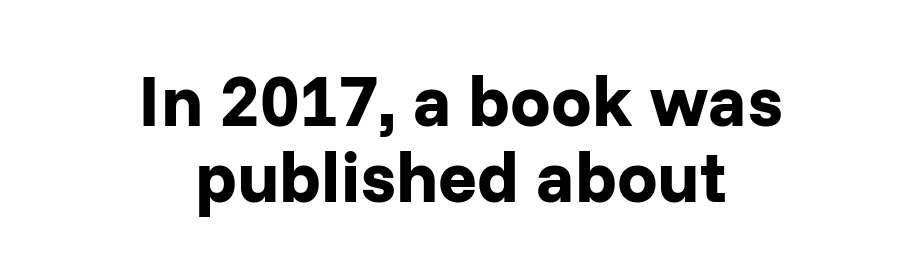
The image shows 72 px bold sans-serif type, upright; set centered, tight line spacing (1.05x), normal letter spacing, not underlined; low stroke contrast and a medium x-height.
